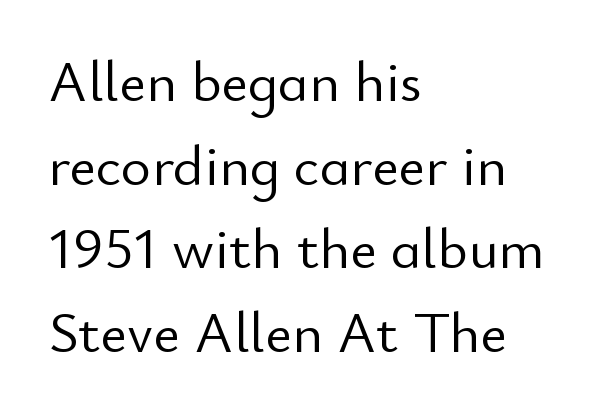
The image shows 58 px light sans-serif type, upright; set left-aligned, normal line spacing (1.44x), normal letter spacing, not underlined; low stroke contrast and a small x-height.
